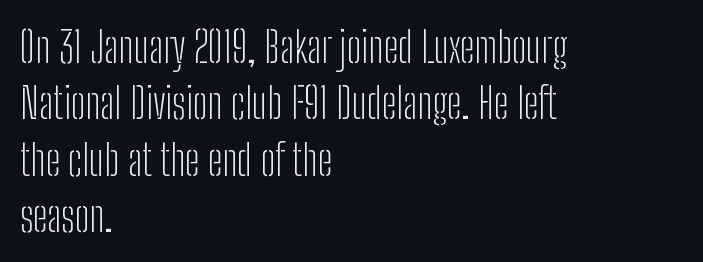
Q: Is the text bold? A: No.
Q: Is the text italic (slanted)? A: No, it is upright.
Q: Is the typeface a serif or a sans-serif typeface? A: Sans-serif.
Q: Is the text underlined? A: No.
Q: How is the paragraph aligned? A: Left-aligned.
Q: Is the spacing between letters normal or unusually wide? A: Normal.
Q: Is the spacing between lines tight, normal or loose? A: Normal.
Q: Width (condensed, normal, or wide)? A: Condensed.
Q: Stroke contrast? A: Low.
Q: x-height? A: Medium.
Q: Monospaced? A: No.
